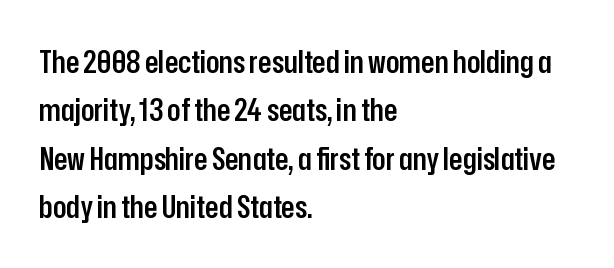
Q: Is the text bold? A: Semi-bold.
Q: Is the text italic (slanted)? A: No, it is upright.
Q: Is the typeface a serif or a sans-serif typeface? A: Sans-serif.
Q: Is the text underlined? A: No.
Q: How is the paragraph aligned? A: Left-aligned.
Q: Is the spacing between letters normal or unusually wide? A: Normal.
Q: Is the spacing between lines tight, normal or loose? A: Normal.
Q: Width (condensed, normal, or wide)? A: Condensed.
Q: Stroke contrast? A: Low.
Q: x-height? A: Medium.
Q: Monospaced? A: No.
